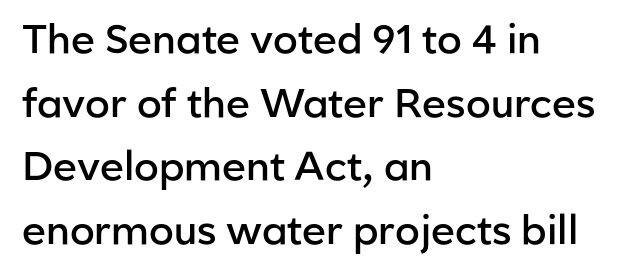
The image shows 40 px semibold sans-serif type, upright; set left-aligned, normal line spacing (1.59x), normal letter spacing, not underlined; low stroke contrast and a medium x-height.
